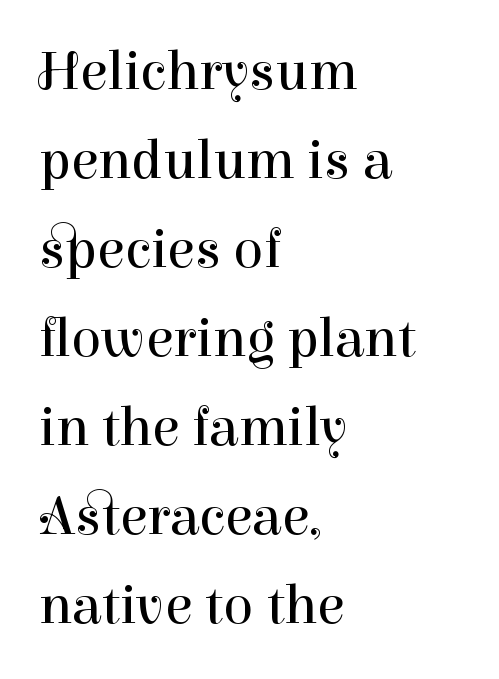
{"serif": "yes", "italic": "no", "bold": "no", "weight": "regular", "width": "normal", "stroke_contrast": "high", "x_height": "medium", "monospaced": "no", "underline": "no", "align": "left", "line_spacing": "normal", "line_spacing_ratio": 1.59, "letter_spacing": "normal", "letter_spacing_em": 0.0, "glyph_px": 56}
